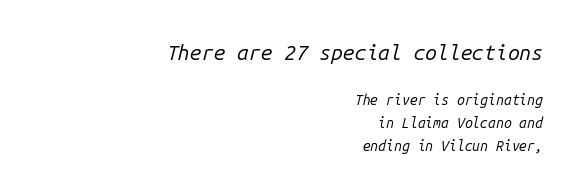
The letterforms sit shoulder to shoulder at normal distance. A clean baseline with only descenders dipping below it. The strokes carry an ordinary text weight at most. The ragged edge is on the left, which tells us the setting is flush right. The letters in the upper block stand taller than those in the block below. An italicized treatment has been applied to the whole sample.
